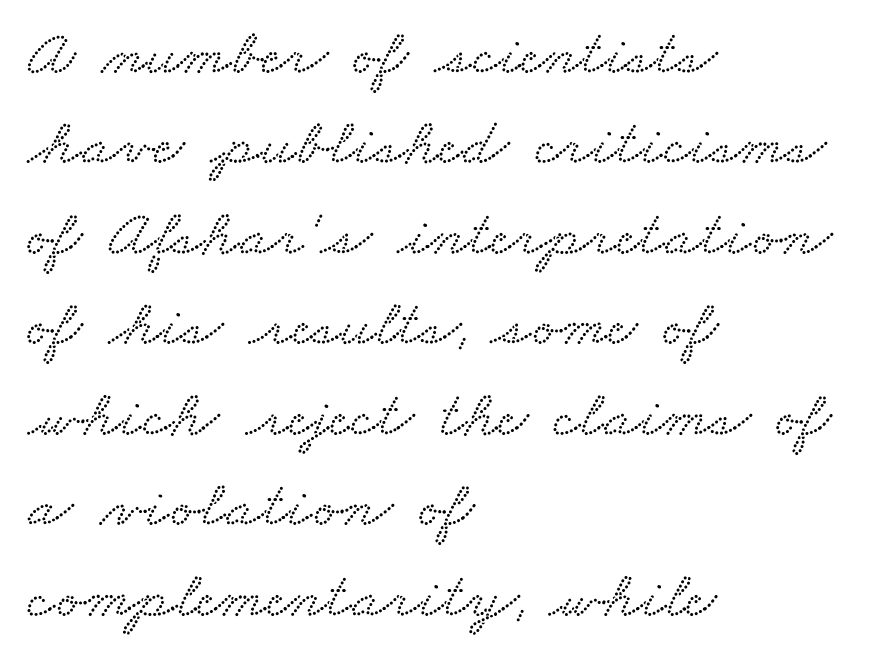
Q: Is the typeface a serif or a sans-serif typeface? A: Serif.
Q: Is the text underlined? A: No.
Q: How is the paragraph aligned? A: Left-aligned.
Q: Is the spacing between letters normal or unusually wide? A: Normal.
Q: Is the spacing between lines tight, normal or loose? A: Normal.
Q: Width (condensed, normal, or wide)? A: Wide.
Q: Stroke contrast? A: Low.
Q: x-height? A: Small.
Q: Monospaced? A: No.
